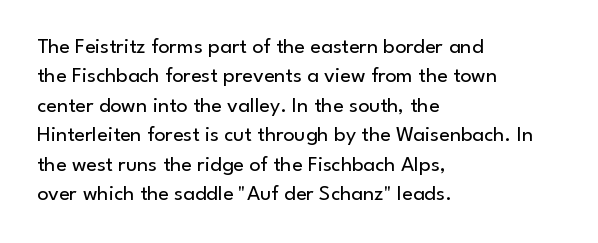
Q: Is the text bold? A: No.
Q: Is the text italic (slanted)? A: No, it is upright.
Q: Is the text underlined? A: No.
Q: How is the paragraph aligned? A: Left-aligned.
Q: Is the spacing between letters normal or unusually wide? A: Normal.
Q: Is the spacing between lines tight, normal or loose? A: Normal.
